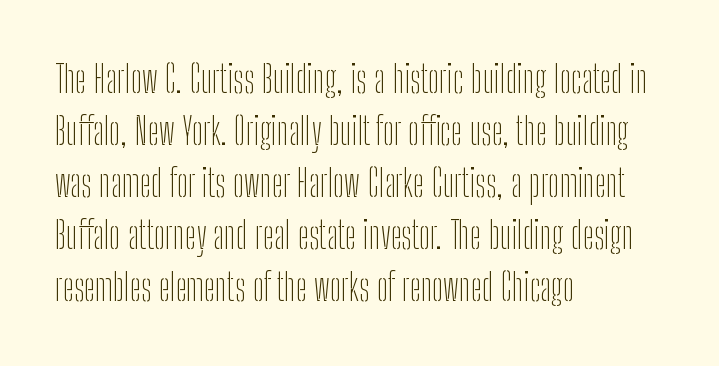
{"serif": "no", "italic": "no", "bold": "no", "weight": "thin", "width": "condensed", "stroke_contrast": "low", "x_height": "medium", "monospaced": "no", "underline": "no", "align": "left", "line_spacing": "normal", "line_spacing_ratio": 1.37, "letter_spacing": "normal", "letter_spacing_em": 0.0, "glyph_px": 38}
